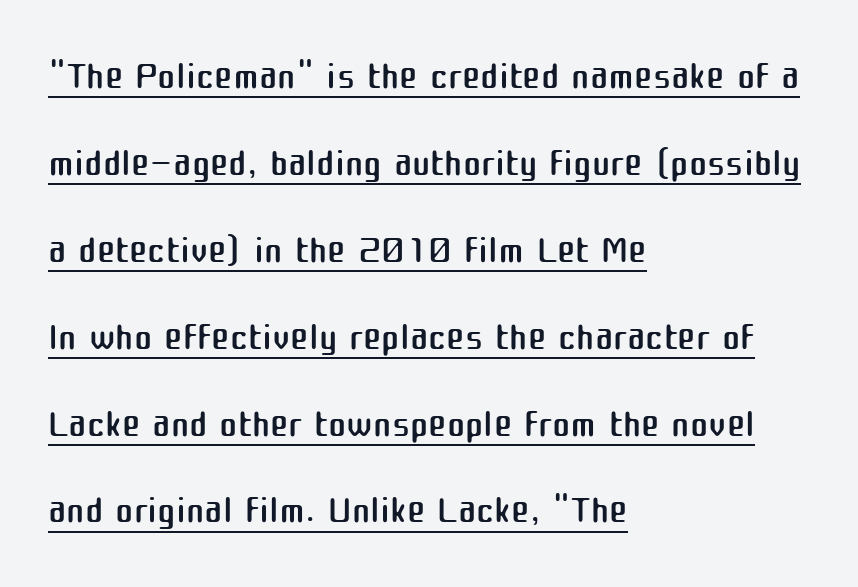
The image shows 55 px regular-weight sans-serif type, upright; set left-aligned, normal line spacing (1.58x), normal letter spacing, underlined; medium stroke contrast and a medium x-height.
